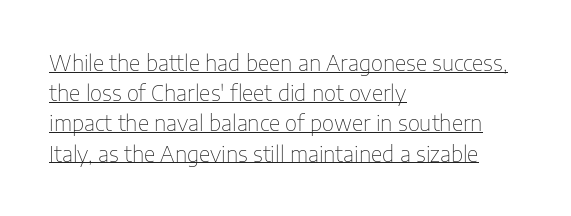
{"italic": "no", "bold": "no", "underline": "yes", "align": "left", "line_spacing": "normal", "line_spacing_ratio": 1.44, "letter_spacing": "normal", "letter_spacing_em": 0.0, "glyph_px": 21}
